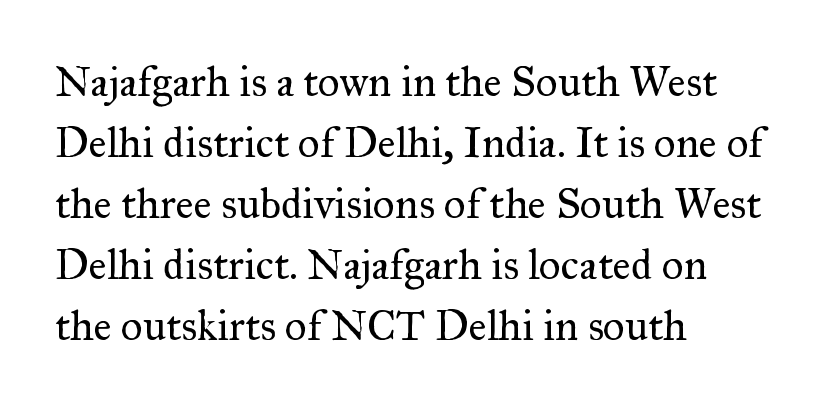
Q: Is the text bold? A: No.
Q: Is the text italic (slanted)? A: No, it is upright.
Q: Is the typeface a serif or a sans-serif typeface? A: Serif.
Q: Is the text underlined? A: No.
Q: How is the paragraph aligned? A: Left-aligned.
Q: Is the spacing between letters normal or unusually wide? A: Normal.
Q: Is the spacing between lines tight, normal or loose? A: Normal.
Q: Width (condensed, normal, or wide)? A: Normal.
Q: Stroke contrast? A: Medium.
Q: x-height? A: Small.
Q: Monospaced? A: No.
